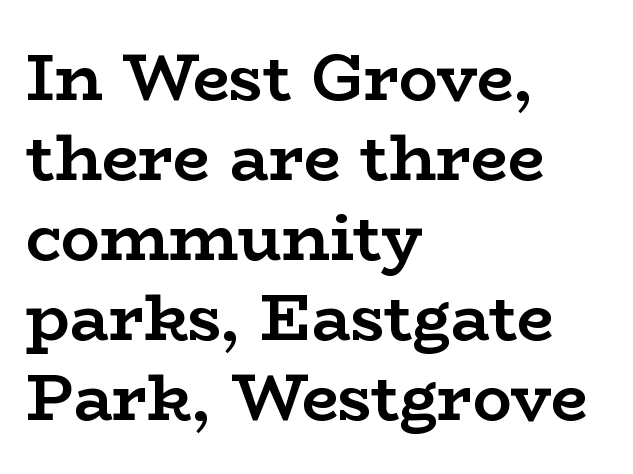
The image shows 65 px semibold, wide serif type, upright; set left-aligned, line spacing 1.23x, normal letter spacing, not underlined; low stroke contrast and a medium x-height.
